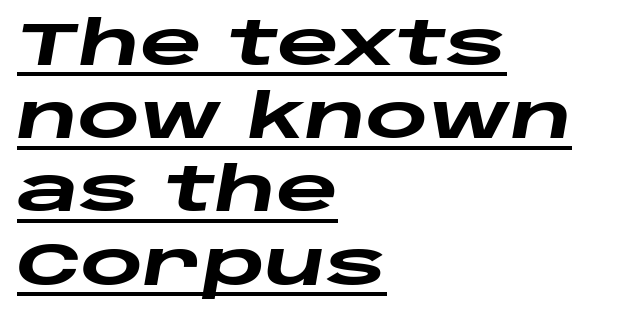
The whole block is typeset with a tilt. Layout note: lines flush left. Quick note: underline on. Heavy, bold letterforms.
